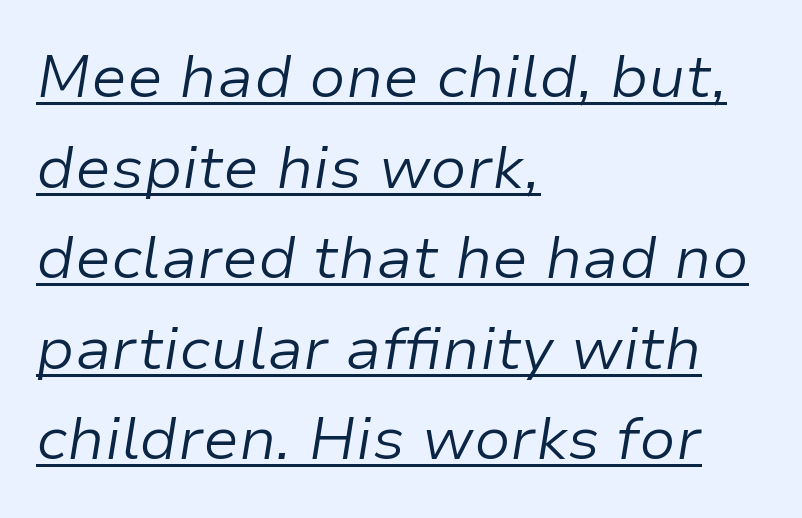
{"italic": "yes", "lean": "right", "slant_degrees": 9, "bold": "no", "weight": "light", "width": "normal", "stroke_contrast": "low", "x_height": "medium", "monospaced": "no", "underline": "yes", "align": "left", "line_spacing": "normal", "line_spacing_ratio": 1.51, "letter_spacing": "normal", "letter_spacing_em": 0.0, "glyph_px": 60}
